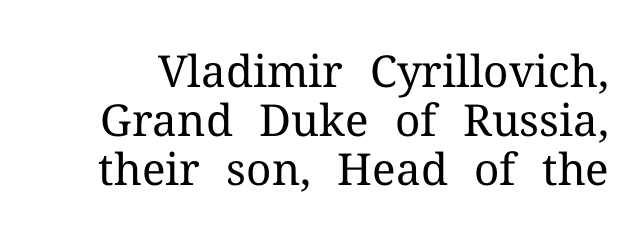
The image shows 44 px regular-weight serif type, upright; set tight line spacing (1.11x), normal letter spacing, not underlined; medium stroke contrast and a medium x-height.
